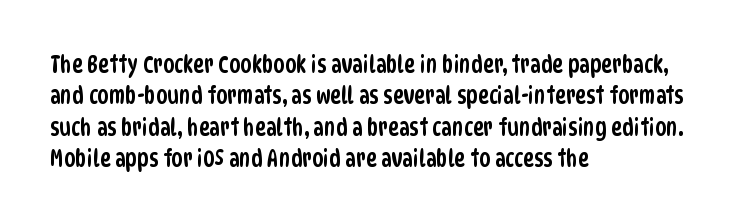
Students, note that the glyphs here touch the page at normal intervals. Rule under the text: the space is simply empty. Summary of vertical rhythm: regular, with standard interline spacing. Horizontally, the lines are justified to the leading edge only.
